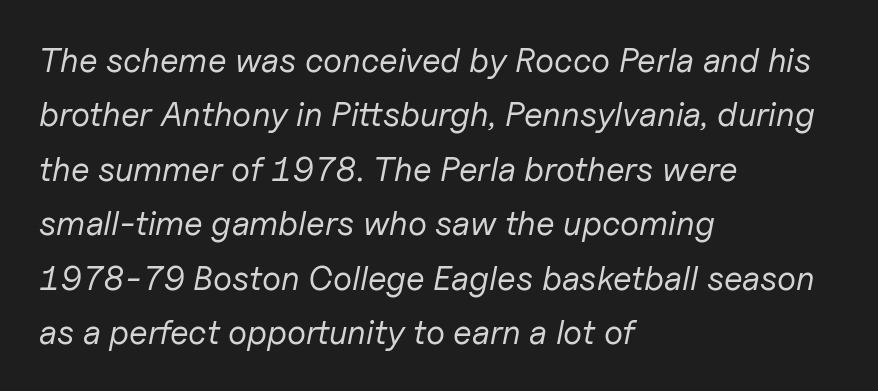
The image shows 34 px regular-weight type, italic (leaning right); set left-aligned, normal line spacing (1.6x), normal letter spacing, not underlined; low stroke contrast and a medium x-height.
